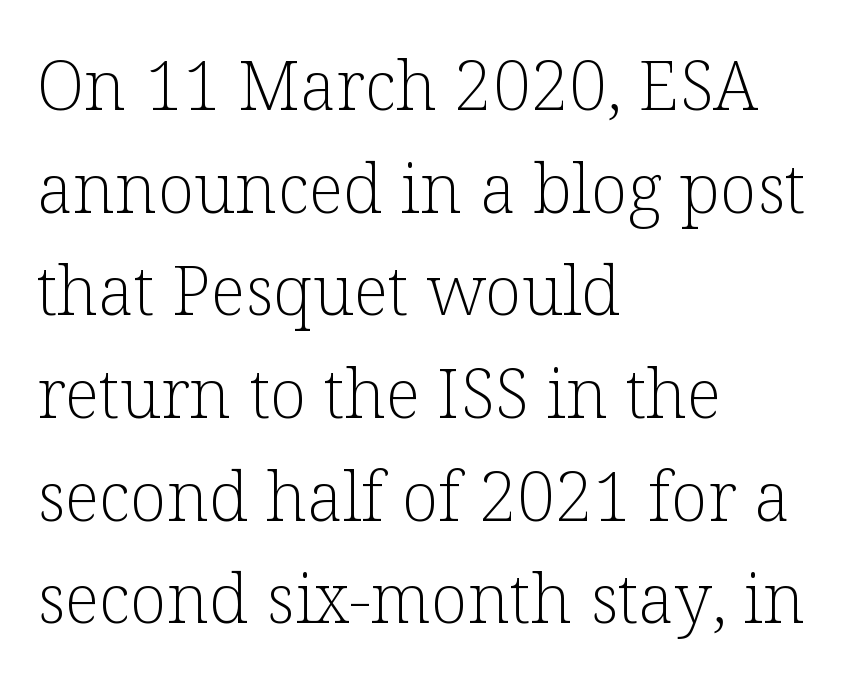
The image shows 68 px light serif type, upright; set left-aligned, normal line spacing (1.51x), normal letter spacing, not underlined; low stroke contrast and a medium x-height.
